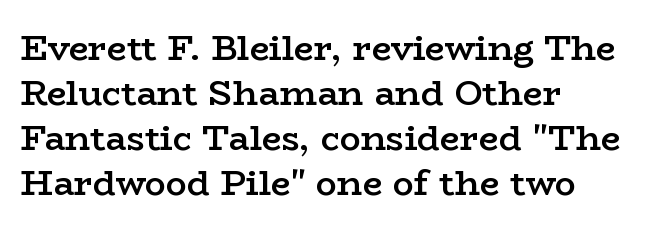
The image shows 35 px semibold, wide serif type, upright; set left-aligned, normal line spacing (1.29x), normal letter spacing, not underlined; low stroke contrast and a medium x-height.
